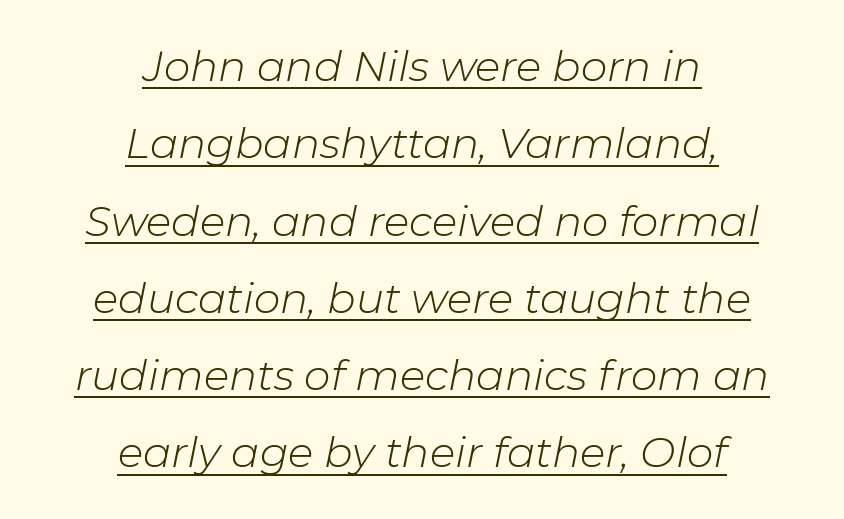
Teacher's note: observe the equal gaps on both sides — that is centered alignment. Looking at the ascenders, they clearly lean. Weight: in the light-to-regular range. This sample has the flowing, uneven cadence of proportional lettering.
